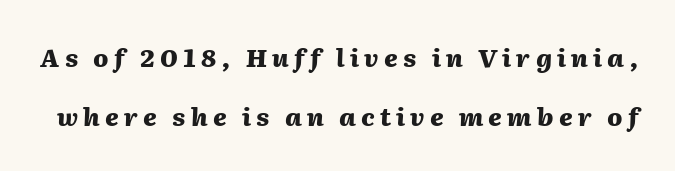
The image shows 25 px bold type, italic (leaning right); set loose line spacing (2.35x), unusually wide letter spacing (+0.21 em), not underlined.
